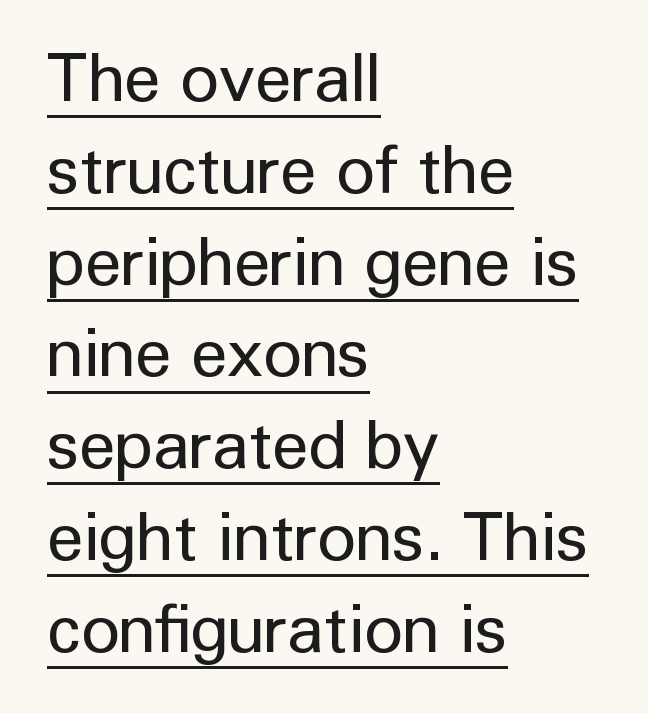
The lines sit at an ordinary, default distance from one another. Casual observation: everything's shoved over to the left. The type sits square on the baseline with zero lean. This rendering leaves character spacing at its baseline value. Glance below the letters and you will spot a drawn line.
